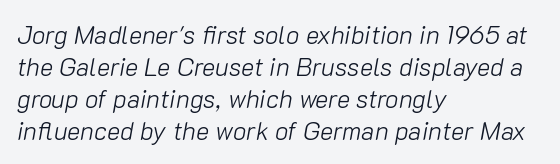
The letters are slanted; this is an italic face. The ragged edge is on the right, which tells us the setting is flush left. On a weight scale, this lands at 450 or below. The horizontal fit of the characters is conventional and even. The zone under the glyphs is completely vacant. The passage shown stacks its lines at a standard gap.
